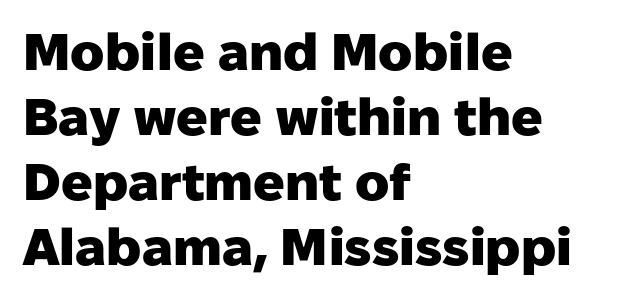
Q: Is the text bold? A: Yes.
Q: Is the text italic (slanted)? A: No, it is upright.
Q: Is the typeface a serif or a sans-serif typeface? A: Sans-serif.
Q: Is the text underlined? A: No.
Q: How is the paragraph aligned? A: Left-aligned.
Q: Is the spacing between letters normal or unusually wide? A: Normal.
Q: Is the spacing between lines tight, normal or loose? A: Normal.
Q: Width (condensed, normal, or wide)? A: Normal.
Q: Stroke contrast? A: Low.
Q: x-height? A: Medium.
Q: Monospaced? A: No.
